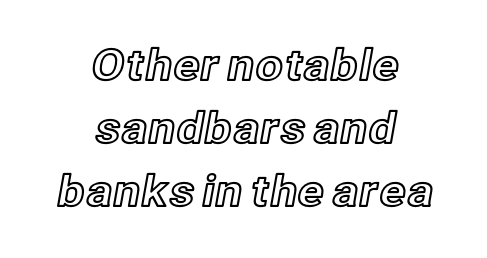
Q: Is the text italic (slanted)? A: Yes.
Q: Is the text underlined? A: No.
Q: How is the paragraph aligned? A: Centered.
Q: Is the spacing between letters normal or unusually wide? A: Normal.
Q: Is the spacing between lines tight, normal or loose? A: Normal.
Q: Width (condensed, normal, or wide)? A: Normal.
Q: x-height? A: Medium.
Q: Monospaced? A: No.
